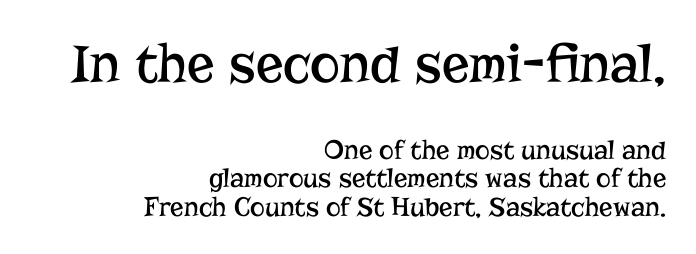
Q: Is the text bold? A: No.
Q: Is the text italic (slanted)? A: No, it is upright.
Q: Is the typeface a serif or a sans-serif typeface? A: Serif.
Q: Is the text underlined? A: No.
Q: How is the paragraph aligned? A: Right-aligned.
Q: Is the spacing between letters normal or unusually wide? A: Normal.
Q: Is the spacing between lines tight, normal or loose? A: Tight.
Q: Which block of text is set in a larger size, the first (top) or the second (bottom)? A: The first (top) one.
Q: Width (condensed, normal, or wide)? A: Normal.
Q: Stroke contrast? A: Low.
Q: x-height? A: Medium.
Q: Monospaced? A: No.
